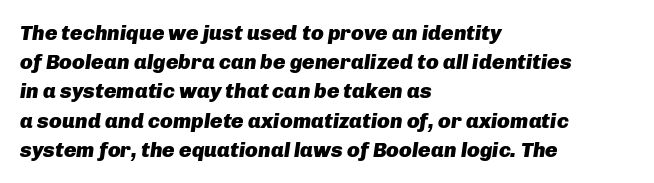
{"italic": "yes", "lean": "right", "slant_degrees": 8, "bold": "yes", "underline": "no", "align": "left", "line_spacing": "normal", "line_spacing_ratio": 1.39, "letter_spacing": "normal", "letter_spacing_em": 0.0, "glyph_px": 21}
